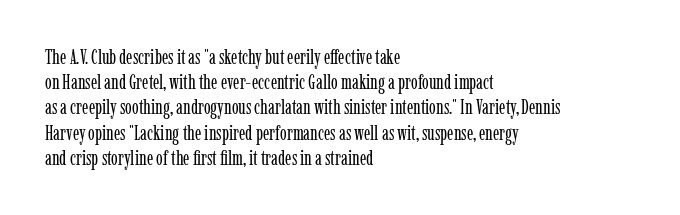
{"italic": "no", "bold": "no", "underline": "no", "align": "left", "line_spacing": "normal", "line_spacing_ratio": 1.26, "letter_spacing": "normal", "letter_spacing_em": 0.0, "glyph_px": 20}
